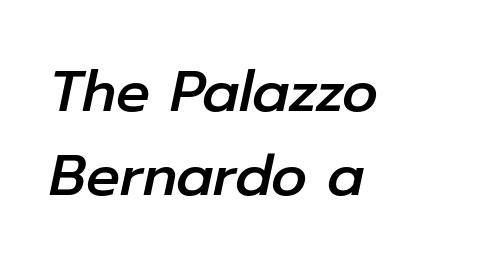
Q: Is the text italic (slanted)? A: Yes, it leans right by about 12 degrees.
Q: Is the text underlined? A: No.
Q: How is the paragraph aligned? A: Left-aligned.
Q: Is the spacing between letters normal or unusually wide? A: Normal.
Q: Is the spacing between lines tight, normal or loose? A: Normal.
Q: Width (condensed, normal, or wide)? A: Normal.
Q: Stroke contrast? A: Low.
Q: x-height? A: Medium.
Q: Monospaced? A: No.
